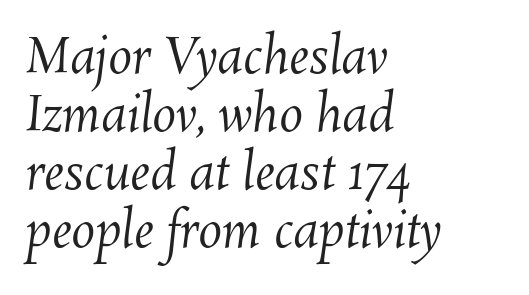
The image shows 48 px regular-weight type; set left-aligned, line spacing 1.21x, normal letter spacing, not underlined; medium stroke contrast and a medium x-height.
